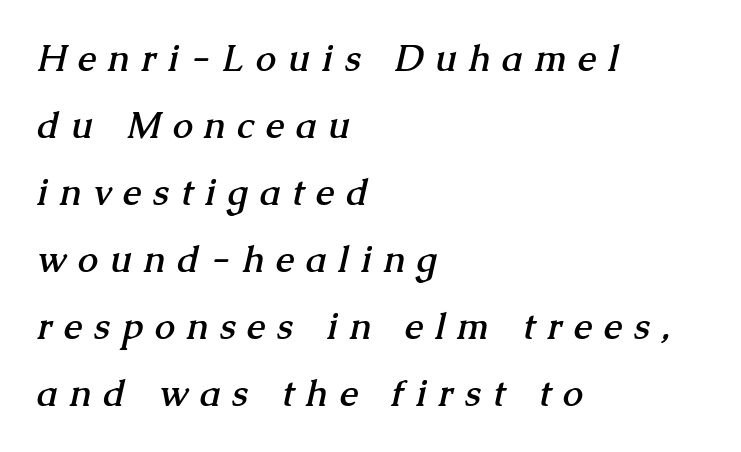
Q: Is the text bold? A: Yes.
Q: Is the typeface a serif or a sans-serif typeface? A: Serif.
Q: Is the text underlined? A: No.
Q: How is the paragraph aligned? A: Left-aligned.
Q: Is the spacing between letters normal or unusually wide? A: Unusually wide.
Q: Width (condensed, normal, or wide)? A: Normal.
Q: Stroke contrast? A: Medium.
Q: x-height? A: Medium.
Q: Monospaced? A: No.
